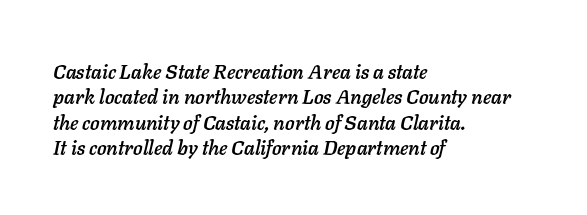
{"italic": "yes", "lean": "right", "slant_degrees": 11, "underline": "no", "align": "left", "line_spacing": "normal", "line_spacing_ratio": 1.27, "letter_spacing": "normal", "letter_spacing_em": 0.0, "glyph_px": 20}
